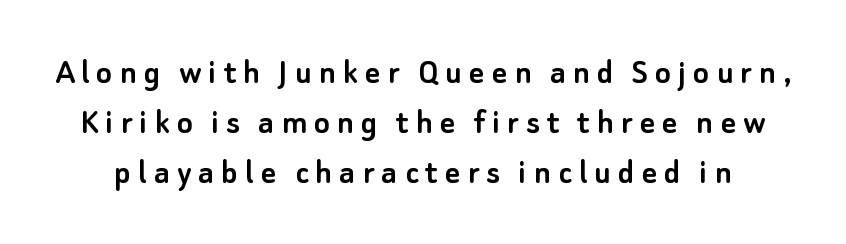
Unmarked baselines from the first word to the last. Here the designer chose a conventional face with non-uniform glyph widths. Characters remain perfectly vertical along every line. In terms of letterform style, serifs are entirely absent. If you measured baseline to baseline, you'd find a middling distance.
